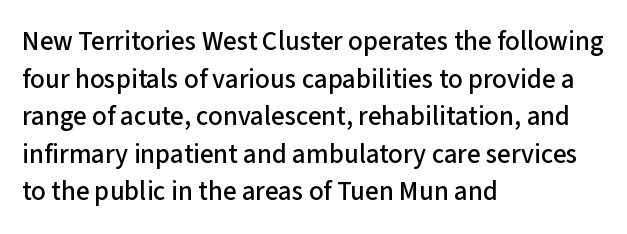
The image shows 27 px text type, upright; set left-aligned, normal line spacing (1.39x), normal letter spacing, not underlined.
